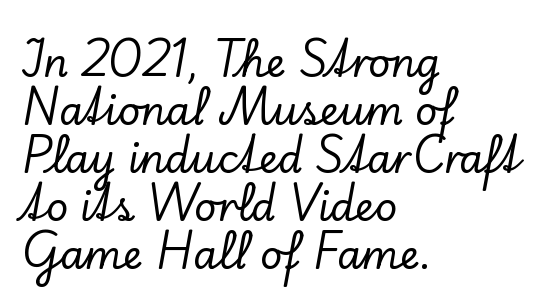
Q: Is the text italic (slanted)? A: Yes.
Q: Is the typeface a serif or a sans-serif typeface? A: Serif.
Q: Is the text underlined? A: No.
Q: How is the paragraph aligned? A: Left-aligned.
Q: Is the spacing between letters normal or unusually wide? A: Normal.
Q: Width (condensed, normal, or wide)? A: Normal.
Q: Stroke contrast? A: Low.
Q: x-height? A: Small.
Q: Monospaced? A: No.
